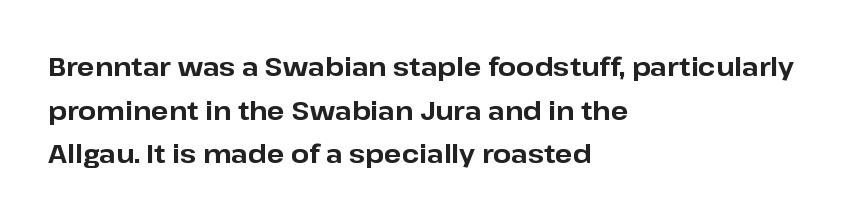
The tracking reads as untouched default to a designer's eye. Leading: standard. Does the copy run flush right? No — it runs flush left. Set as a true bold cut, around the 700 mark.
